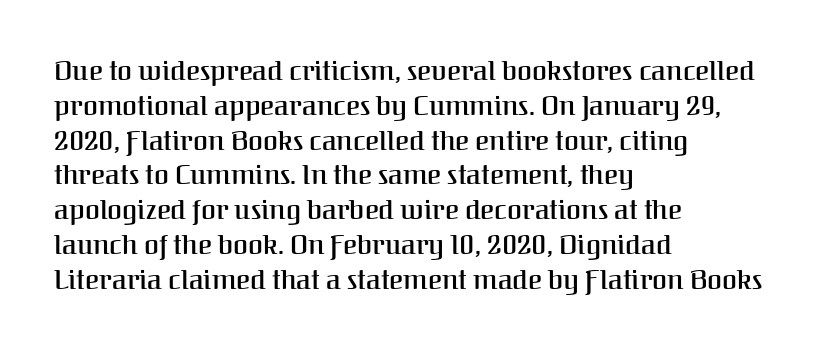
A bare baseline throughout the passage. A typesetter would mark this as roman, not italic. Leading: standard. Here the glyphs are tracked normally, forming tight word shapes.
